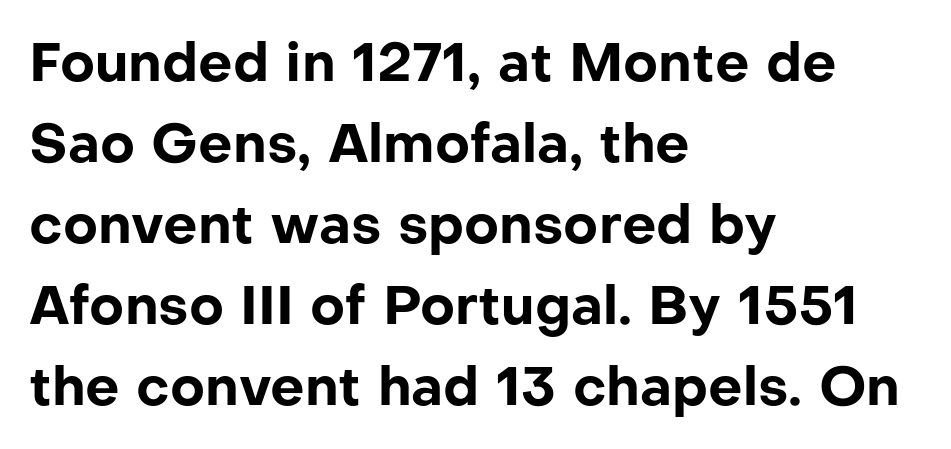
The image shows 54 px bold sans-serif type, upright; set left-aligned, normal line spacing (1.5x), normal letter spacing, not underlined; low stroke contrast and a medium x-height.
